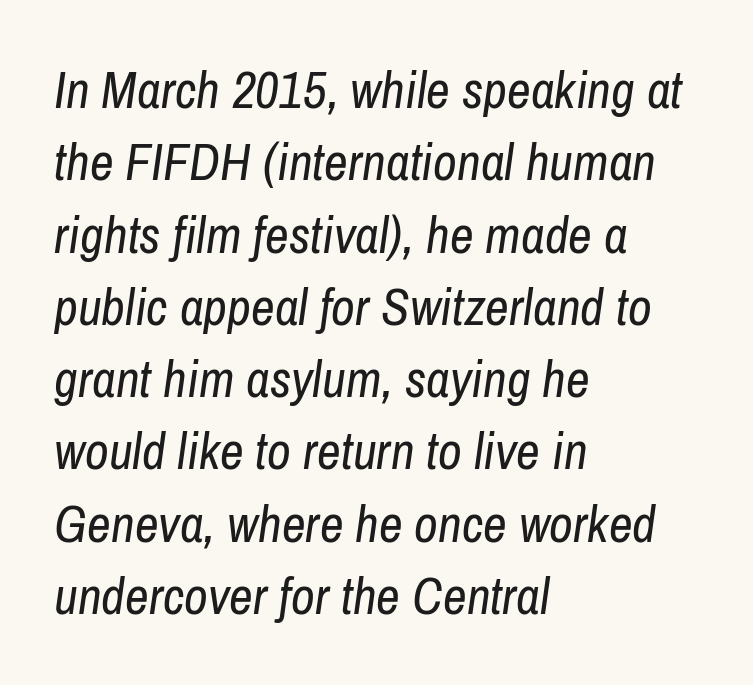
{"italic": "yes", "lean": "right", "slant_degrees": 8, "bold": "no", "weight": "regular", "width": "condensed", "stroke_contrast": "low", "x_height": "medium", "monospaced": "no", "underline": "no", "align": "left", "line_spacing": "normal", "line_spacing_ratio": 1.39, "letter_spacing": "normal", "letter_spacing_em": 0.0, "glyph_px": 52}
